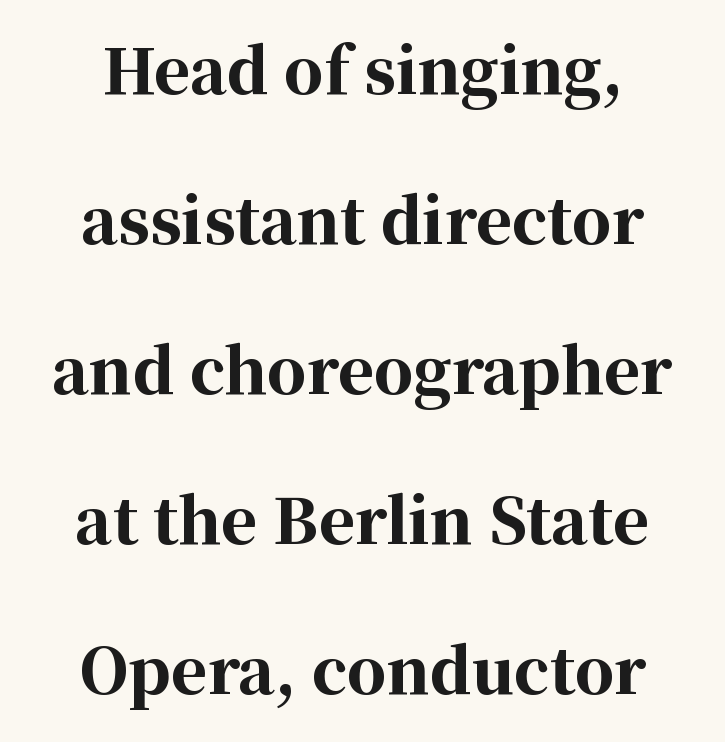
The image shows 62 px bold serif type, upright; set loose line spacing (2.42x), normal letter spacing, not underlined; high stroke contrast and a medium x-height.
